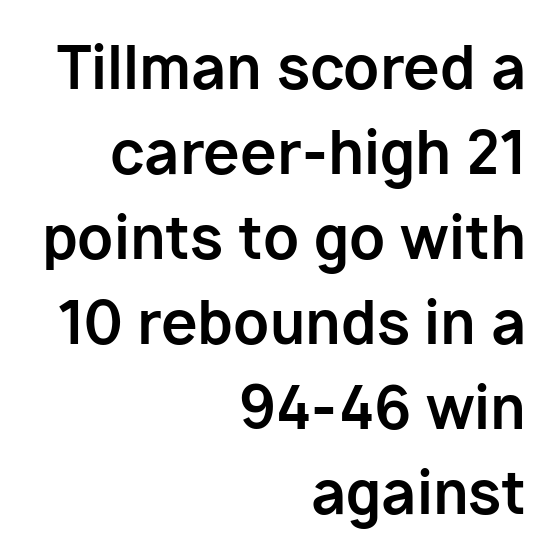
The image shows 59 px bold sans-serif type, upright; set right-aligned, normal line spacing (1.44x), normal letter spacing, not underlined; low stroke contrast and a medium x-height.
